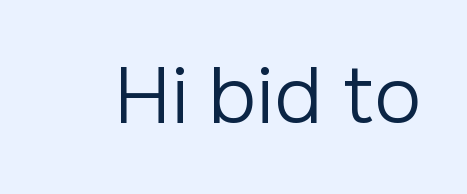
The image shows 79 px regular-weight sans-serif type, upright; set normal letter spacing, not underlined; low stroke contrast and a medium x-height.
